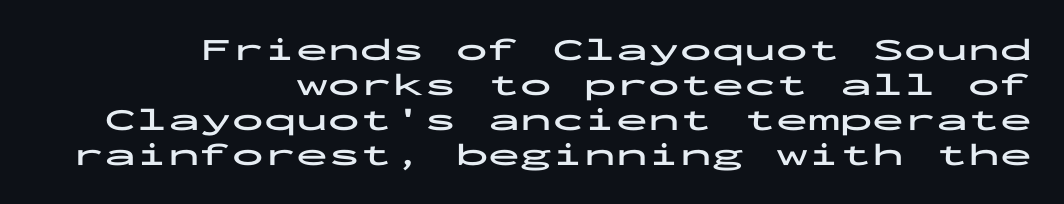
Honestly, the rows look squashed on top of each other. The tracking reads as untouched default to a designer's eye. This sample uses an upright cut, with every glyph sitting square on the baseline. Do the characters align in a grid? Yes, the font is monospaced. Each glyph is drawn with heavy, bold strokes. Casual observation: everything's shoved over to the right.
